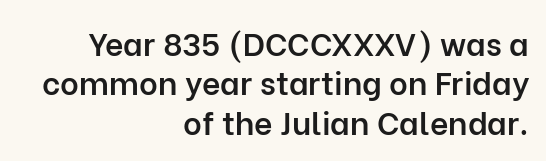
{"serif": "no", "italic": "no", "bold": "semi", "weight": "semibold", "width": "normal", "stroke_contrast": "low", "x_height": "medium", "monospaced": "no", "underline": "no", "align": "right", "line_spacing_ratio": 1.23, "letter_spacing": "normal", "letter_spacing_em": 0.0, "glyph_px": 32}
